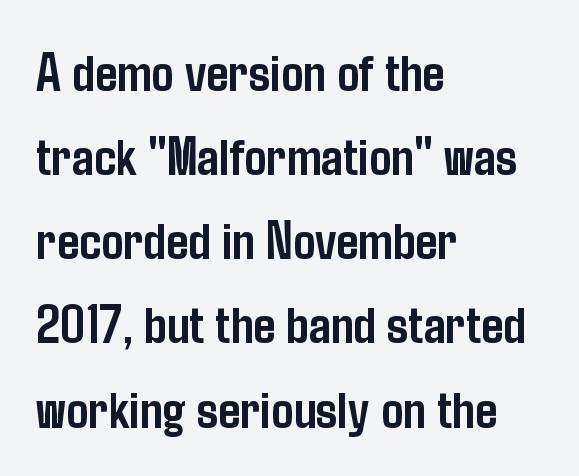
{"serif": "no", "italic": "no", "bold": "yes", "weight": "semibold", "width": "condensed", "stroke_contrast": "low", "x_height": "medium", "monospaced": "no", "underline": "no", "align": "left", "line_spacing": "normal", "line_spacing_ratio": 1.53, "letter_spacing": "normal", "letter_spacing_em": 0.0, "glyph_px": 55}
